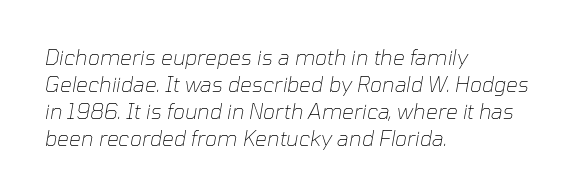
The image shows 21 px text type, italic (leaning right); set left-aligned, normal line spacing (1.28x), normal letter spacing, not underlined.
